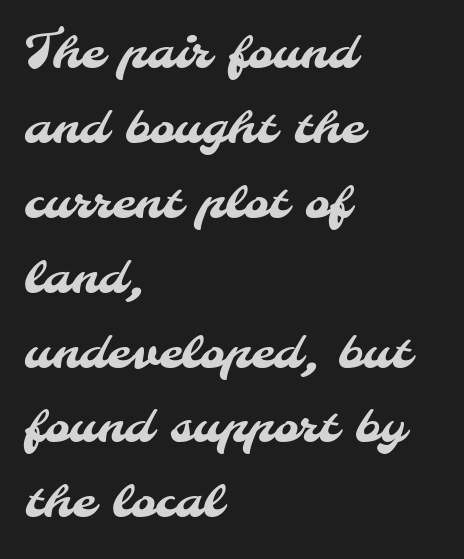
Q: Is the typeface a serif or a sans-serif typeface? A: Sans-serif.
Q: Is the text underlined? A: No.
Q: How is the paragraph aligned? A: Left-aligned.
Q: Is the spacing between letters normal or unusually wide? A: Normal.
Q: Is the spacing between lines tight, normal or loose? A: Normal.
Q: Width (condensed, normal, or wide)? A: Normal.
Q: Stroke contrast? A: Medium.
Q: x-height? A: Small.
Q: Monospaced? A: No.
